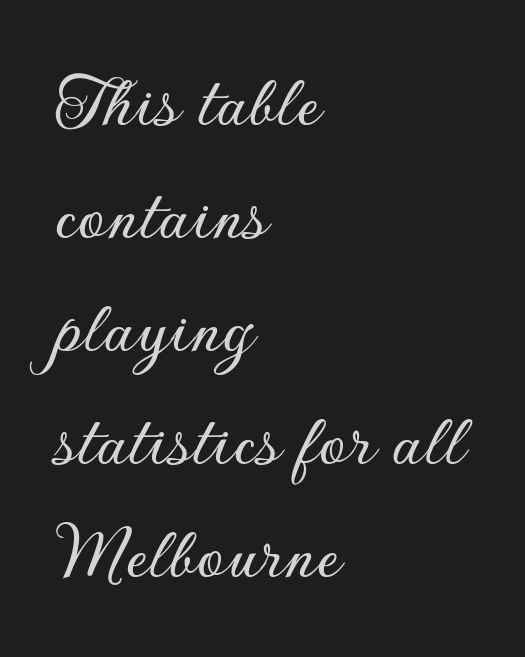
The glyphs are unaccompanied by any horizontal stroke below them. Between one letter and the next there's only the usual sliver of space. The passage shown stacks its lines at a standard gap. These lines are rendered in a variable-pitch font. The lines in this sample share a left origin and differ only in where they stop.
